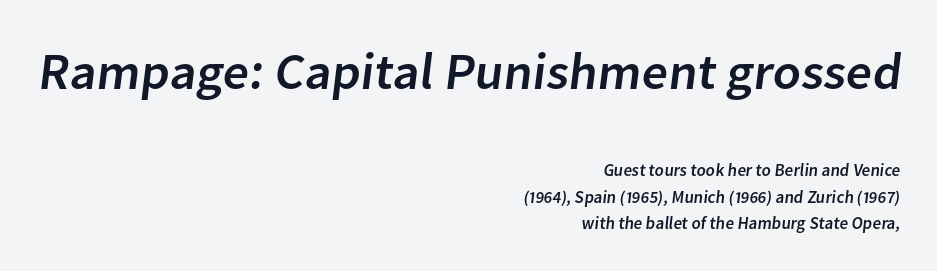
The image shows 52 px sans-serif type; set right-aligned, normal line spacing (1.55x), normal letter spacing, not underlined; the first (top) block is 3.06x larger; low stroke contrast and a medium x-height.
